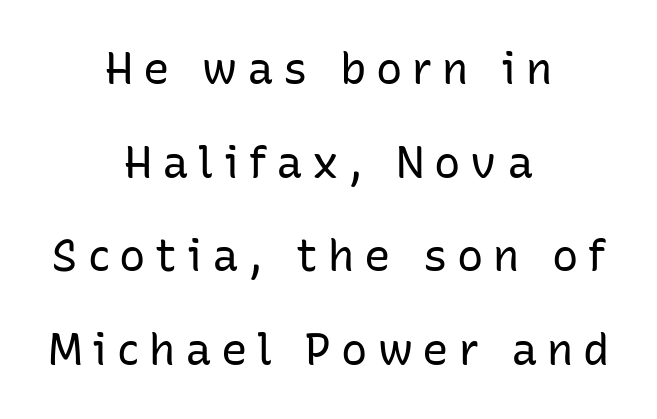
Leading is clearly above the norm, producing a sparse column. Spacing verdict: proportional, widths tailored to each character. Both edges are ragged and mirror each other, which tells us the setting is centered. The typeface chosen for these lines omits serifs.
